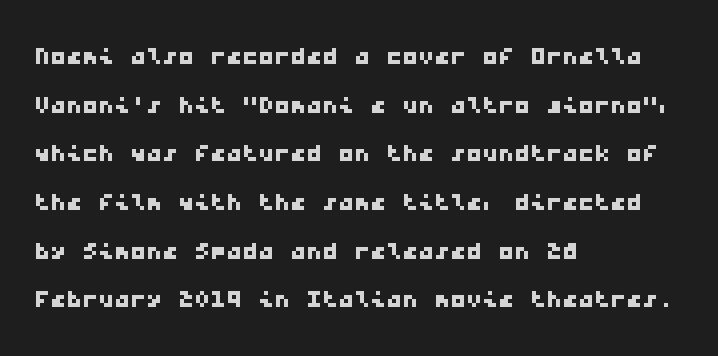
The passage shown is not underscored anywhere. The text was rendered using a sans face with plain stroke endings. The ragged edge is on the right, which tells us the setting is flush left. The type is set solid horizontally, with unmodified tracking.
